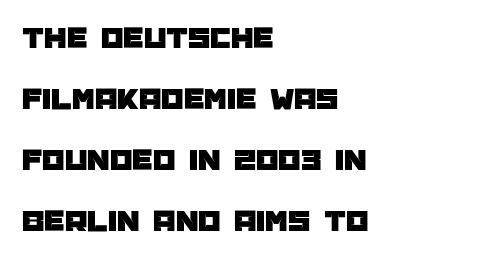
Teacher's note: observe the even left margin — that is flush-left alignment. A clean baseline with only descenders dipping below it. Letter spacing: default. The rendering uses natural spacing where letterforms have individual widths.
